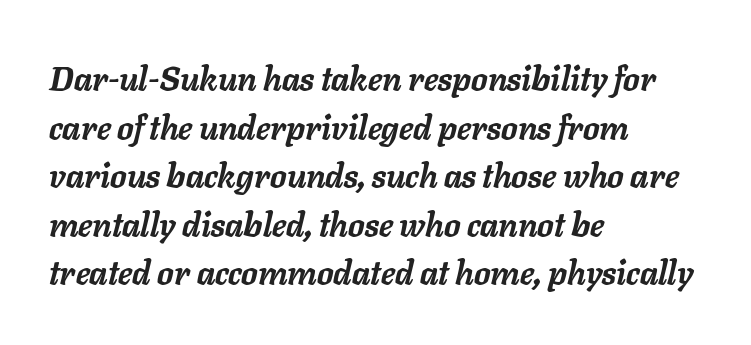
Does the weight exceed regular? Yes, all the way to bold. You could not count columns in this text — the font is proportionally spaced. Tall strokes in this sample are angled rather than plumb. The paragraph has a hard left edge and a soft right edge. Spacing between characters is what you'd get straight out of the box.
